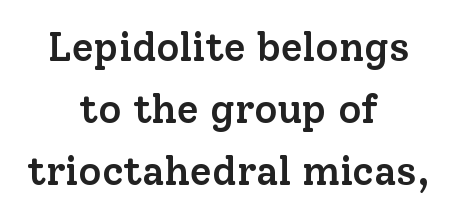
The type sits square on the baseline with zero lean. Emphasis by weight is partial: semibold. The face used here is seriffed, in the tradition of book romans. Note the varied advance widths — an 'i' is clearly narrower than an 'm'. Descender tails drop into unmarked territory.
